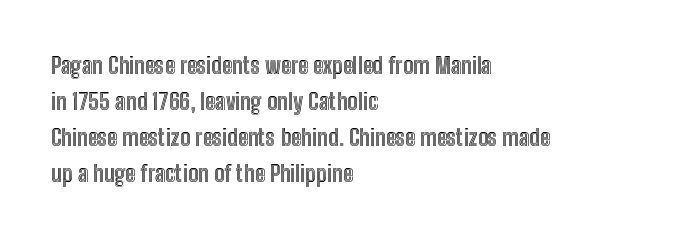
Regular leading. Check under the words: just untouched page. The type is set solid horizontally, with unmodified tracking. The paragraph has a hard left edge and a soft right edge.
